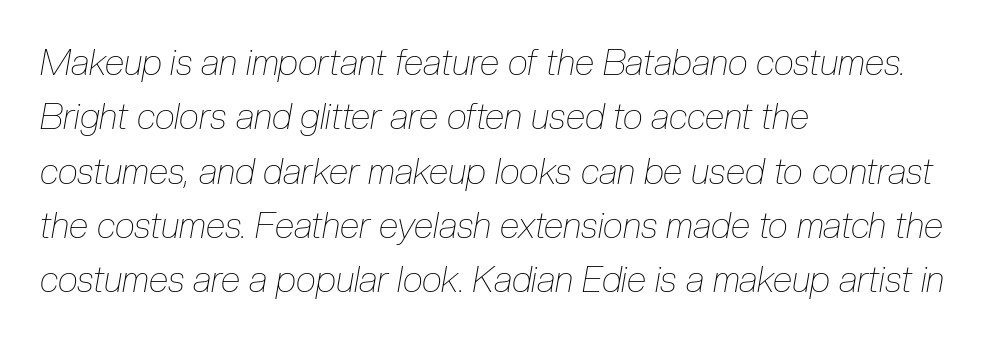
Q: Is the text bold? A: No.
Q: Is the text italic (slanted)? A: Yes, it leans right by about 10 degrees.
Q: Is the text underlined? A: No.
Q: How is the paragraph aligned? A: Left-aligned.
Q: Is the spacing between letters normal or unusually wide? A: Normal.
Q: Is the spacing between lines tight, normal or loose? A: Normal.
Q: Width (condensed, normal, or wide)? A: Condensed.
Q: Stroke contrast? A: Low.
Q: x-height? A: Medium.
Q: Monospaced? A: No.
